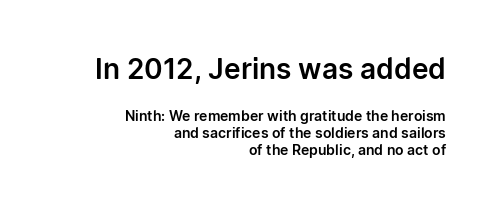
Q: Is the text italic (slanted)? A: No, it is upright.
Q: Is the typeface a serif or a sans-serif typeface? A: Sans-serif.
Q: Is the text underlined? A: No.
Q: How is the paragraph aligned? A: Right-aligned.
Q: Is the spacing between letters normal or unusually wide? A: Normal.
Q: Which block of text is set in a larger size, the first (top) or the second (bottom)? A: The first (top) one.
Q: Width (condensed, normal, or wide)? A: Normal.
Q: Stroke contrast? A: Low.
Q: x-height? A: Medium.
Q: Monospaced? A: No.
